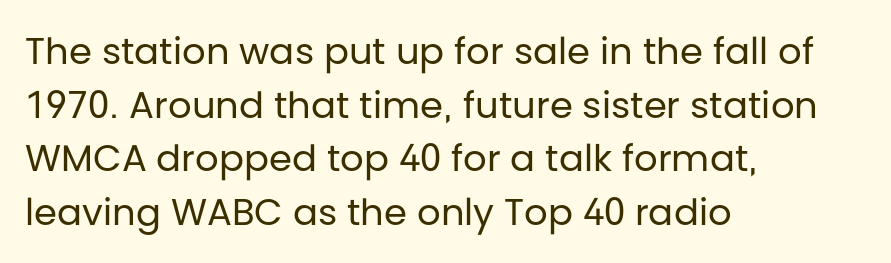
Q: Is the text bold? A: No.
Q: Is the text italic (slanted)? A: No, it is upright.
Q: Is the typeface a serif or a sans-serif typeface? A: Sans-serif.
Q: Is the text underlined? A: No.
Q: How is the paragraph aligned? A: Left-aligned.
Q: Is the spacing between letters normal or unusually wide? A: Normal.
Q: Is the spacing between lines tight, normal or loose? A: Normal.
Q: Width (condensed, normal, or wide)? A: Normal.
Q: Stroke contrast? A: Low.
Q: x-height? A: Large.
Q: Monospaced? A: No.
